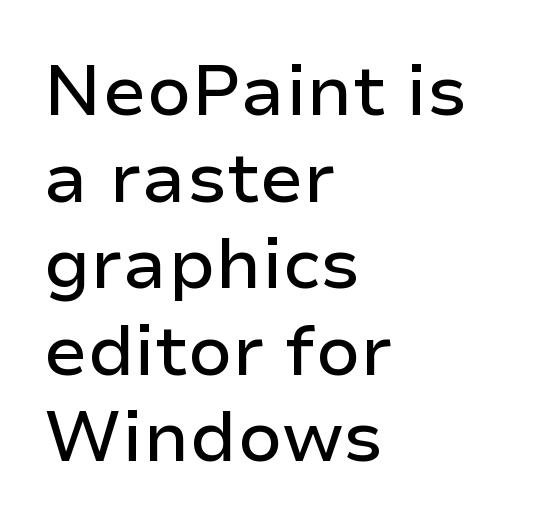
The image shows 71 px sans-serif type, upright; set left-aligned, line spacing 1.22x, normal letter spacing, not underlined; low stroke contrast and a medium x-height.
